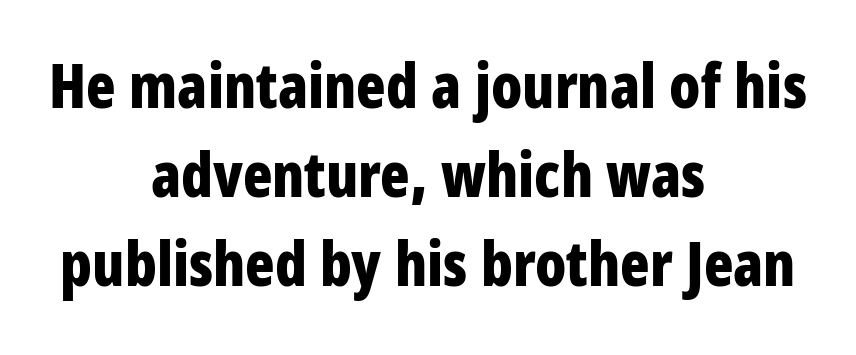
Q: Is the text bold? A: Yes.
Q: Is the text italic (slanted)? A: No, it is upright.
Q: Is the typeface a serif or a sans-serif typeface? A: Sans-serif.
Q: Is the text underlined? A: No.
Q: How is the paragraph aligned? A: Centered.
Q: Is the spacing between letters normal or unusually wide? A: Normal.
Q: Is the spacing between lines tight, normal or loose? A: Normal.
Q: Width (condensed, normal, or wide)? A: Condensed.
Q: Stroke contrast? A: Low.
Q: x-height? A: Large.
Q: Monospaced? A: No.
